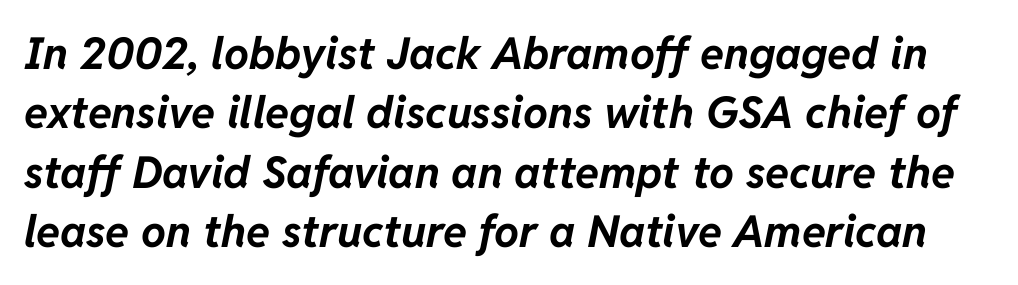
Q: Is the text bold? A: Yes.
Q: Is the text italic (slanted)? A: Yes, it leans right by about 11 degrees.
Q: Is the text underlined? A: No.
Q: Is the spacing between letters normal or unusually wide? A: Normal.
Q: Is the spacing between lines tight, normal or loose? A: Normal.
Q: Width (condensed, normal, or wide)? A: Normal.
Q: Stroke contrast? A: Low.
Q: x-height? A: Medium.
Q: Monospaced? A: No.
